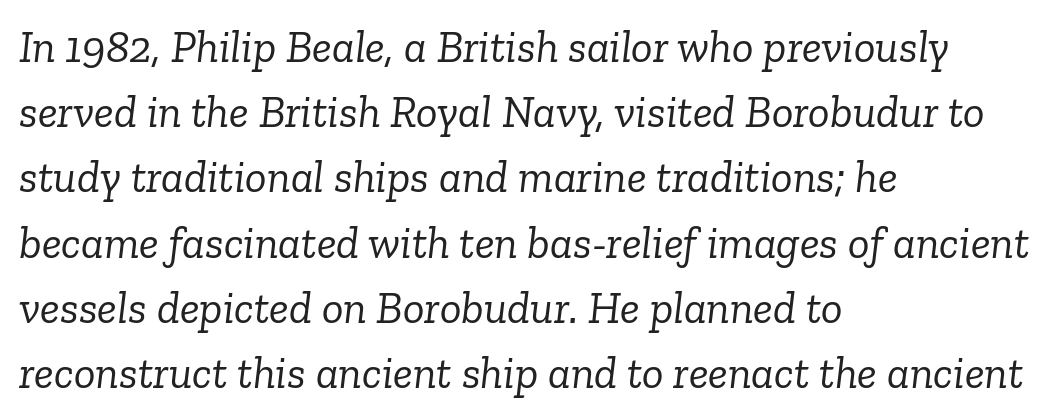
The image shows 45 px light serif type, italic (leaning right); set left-aligned, normal line spacing (1.45x), normal letter spacing, not underlined; low stroke contrast and a medium x-height.
